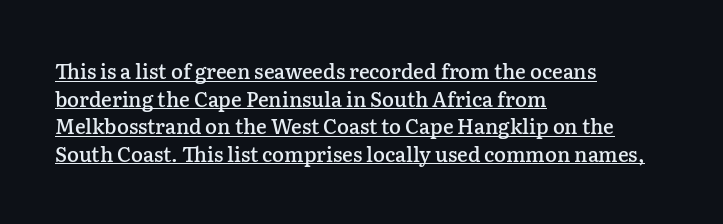
The image shows 20 px text type, upright; set left-aligned, normal line spacing (1.38x), normal letter spacing, underlined.
